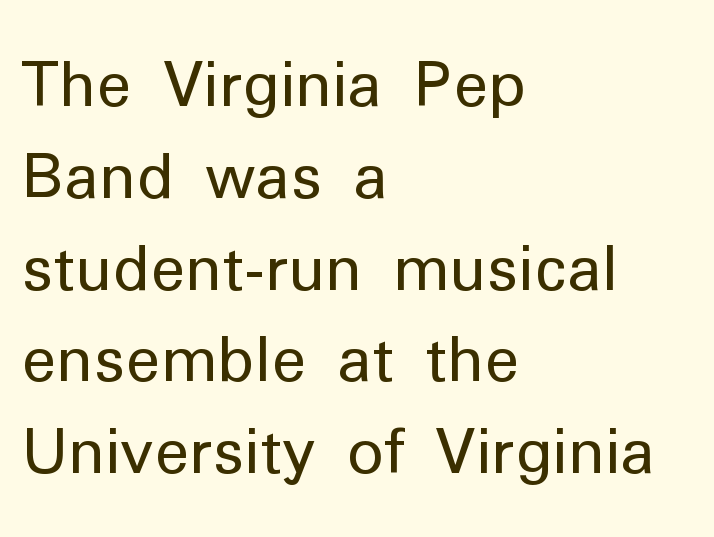
The image shows 62 px regular-weight sans-serif type, upright; set left-aligned, normal line spacing (1.48x), normal letter spacing, not underlined; low stroke contrast and a medium x-height.
